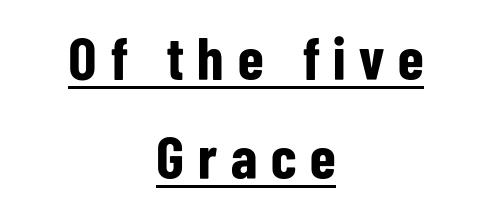
This sample has the flowing, uneven cadence of proportional lettering. There is plenty of visible air inserted between adjacent glyphs. Caption: bold face, heavy strokes. Each new line begins a customary step beneath the previous one. Typeset on center — no edge is straight. Underlined type.
